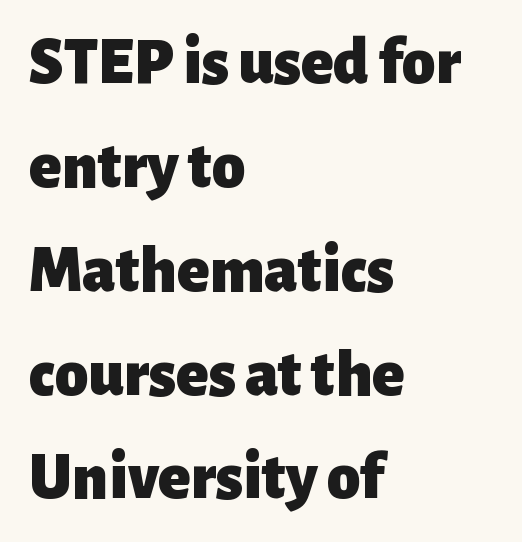
Character widths vary here, with narrow letters taking less room than wide ones. The letters are bold, with thick, heavy strokes. This rendering uses left alignment, leaving the right contour irregular. The foot of each line stays bare and open. The type sits square on the baseline with zero lean. How would I describe the line gaps? Plain and ordinary.
